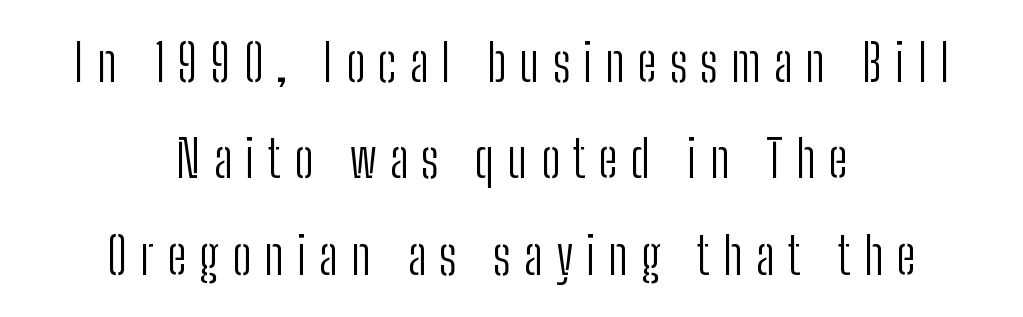
{"serif": "no", "italic": "no", "bold": "no", "weight": "light", "width": "condensed", "stroke_contrast": "low", "x_height": "medium", "monospaced": "no", "underline": "no", "align": "center", "line_spacing_ratio": 1.89, "letter_spacing": "wide", "letter_spacing_em": 0.26, "glyph_px": 51}
